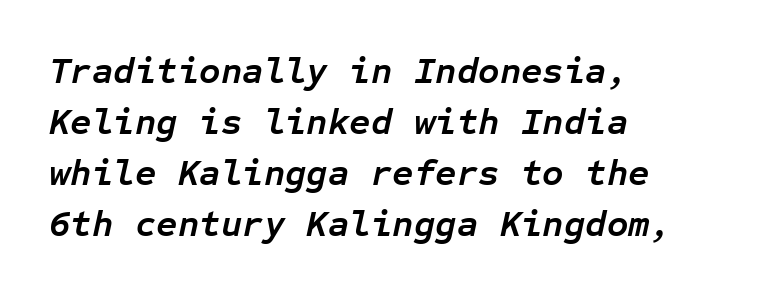
The image shows 37 px semibold type, italic (leaning right), monospaced; set left-aligned, normal line spacing (1.38x), normal letter spacing, not underlined; low stroke contrast and a medium x-height.
